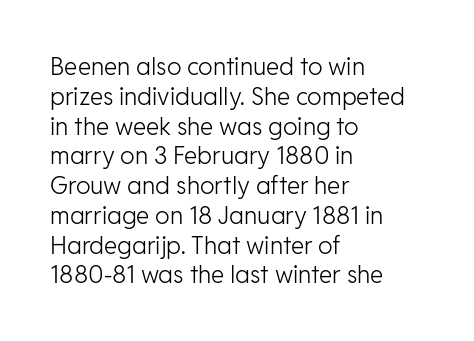
If you drew a line through each stem, it would be perfectly vertical. Tracking value appears to be zero — textbook default spacing. The rag falls on the right side of this text block. The face looks like a standard text weight, possibly lighter. The string is rendered with underlining switched off.
